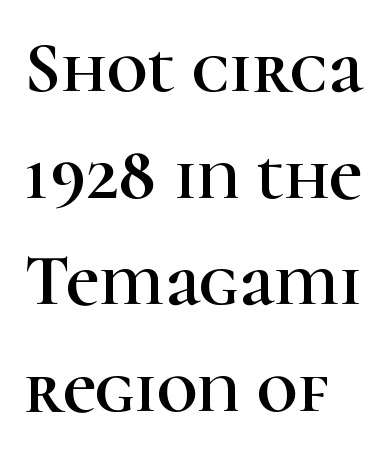
Serifs: yes, visible at the terminals of the letterforms. Tracking here is standard; glyphs follow each other at the usual distance. Does the copy run flush right? No — it runs flush left. Type without underlining. If you drew a line through each stem, it would be perfectly vertical.
